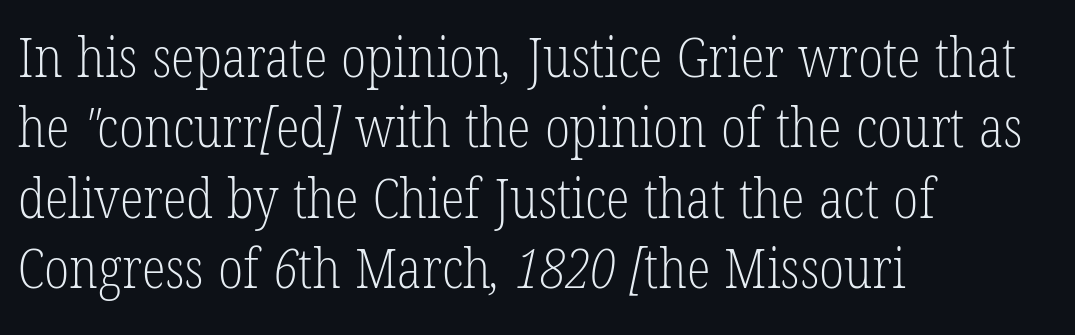
Q: Is the text bold? A: No.
Q: Is the typeface a serif or a sans-serif typeface? A: Serif.
Q: Is the text underlined? A: No.
Q: How is the paragraph aligned? A: Left-aligned.
Q: Is the spacing between letters normal or unusually wide? A: Normal.
Q: Is the spacing between lines tight, normal or loose? A: Normal.
Q: Width (condensed, normal, or wide)? A: Condensed.
Q: Stroke contrast? A: Low.
Q: x-height? A: Medium.
Q: Monospaced? A: No.
